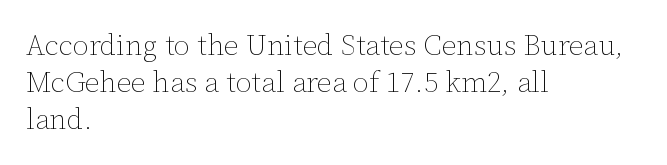
Q: Is the text bold? A: No.
Q: Is the text italic (slanted)? A: No, it is upright.
Q: Is the text underlined? A: No.
Q: How is the paragraph aligned? A: Left-aligned.
Q: Is the spacing between letters normal or unusually wide? A: Normal.
Q: Is the spacing between lines tight, normal or loose? A: Normal.
Q: Width (condensed, normal, or wide)? A: Normal.
Q: Stroke contrast? A: Low.
Q: x-height? A: Medium.
Q: Monospaced? A: No.
